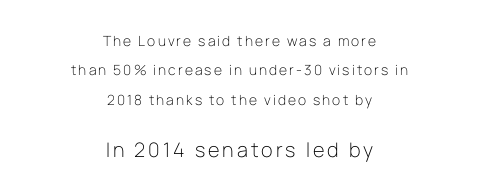
{"italic": "no", "bold": "no", "underline": "no", "align": "center", "line_spacing": "loose", "line_spacing_ratio": 2.1, "larger_block": "second", "size_ratio": 1.43, "glyph_px": 20}
